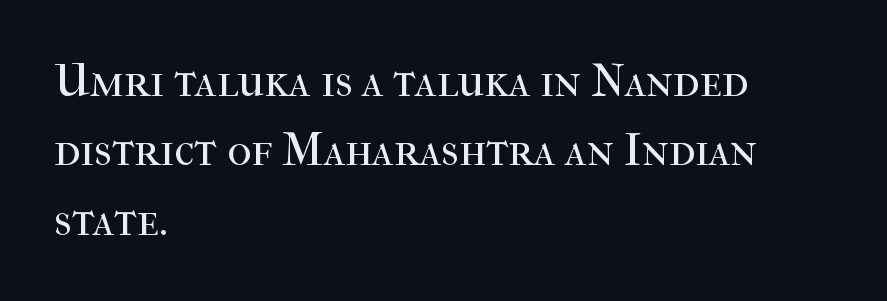
{"serif": "yes", "italic": "no", "bold": "no", "weight": "regular", "width": "normal", "stroke_contrast": "high", "x_height": "medium", "monospaced": "no", "underline": "no", "align": "left", "line_spacing": "normal", "line_spacing_ratio": 1.51, "letter_spacing": "normal", "letter_spacing_em": 0.0, "glyph_px": 46}
